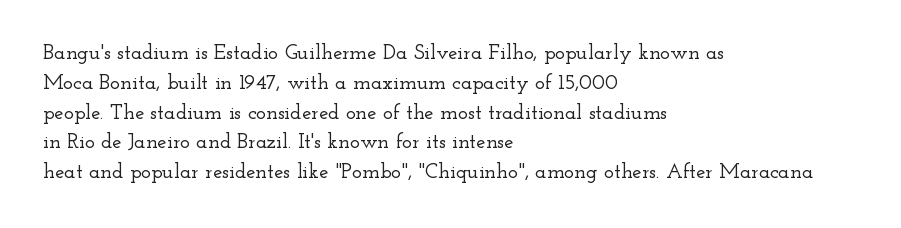
The image shows 21 px text type, upright; set left-aligned, normal line spacing (1.42x), normal letter spacing, not underlined.
